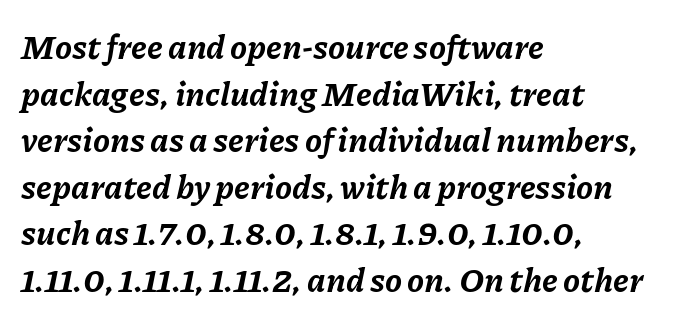
Q: Is the text bold? A: Yes.
Q: Is the text italic (slanted)? A: Yes, it leans right by about 11 degrees.
Q: Is the text underlined? A: No.
Q: How is the paragraph aligned? A: Left-aligned.
Q: Is the spacing between letters normal or unusually wide? A: Normal.
Q: Is the spacing between lines tight, normal or loose? A: Normal.
Q: Width (condensed, normal, or wide)? A: Normal.
Q: Stroke contrast? A: Low.
Q: x-height? A: Medium.
Q: Monospaced? A: No.
